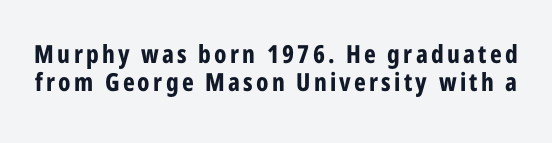
Q: Is the text bold? A: Yes.
Q: Is the text italic (slanted)? A: No, it is upright.
Q: Is the text underlined? A: No.
Q: Is the spacing between lines tight, normal or loose? A: Tight.
